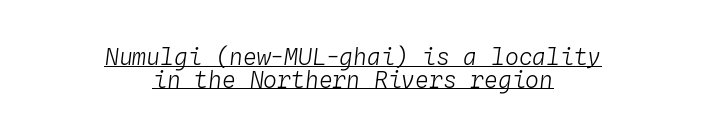
{"italic": "yes", "lean": "right", "slant_degrees": 4, "bold": "no", "underline": "yes", "align": "center", "line_spacing": "tight", "line_spacing_ratio": 0.98, "letter_spacing": "normal", "letter_spacing_em": 0.0, "glyph_px": 23}
